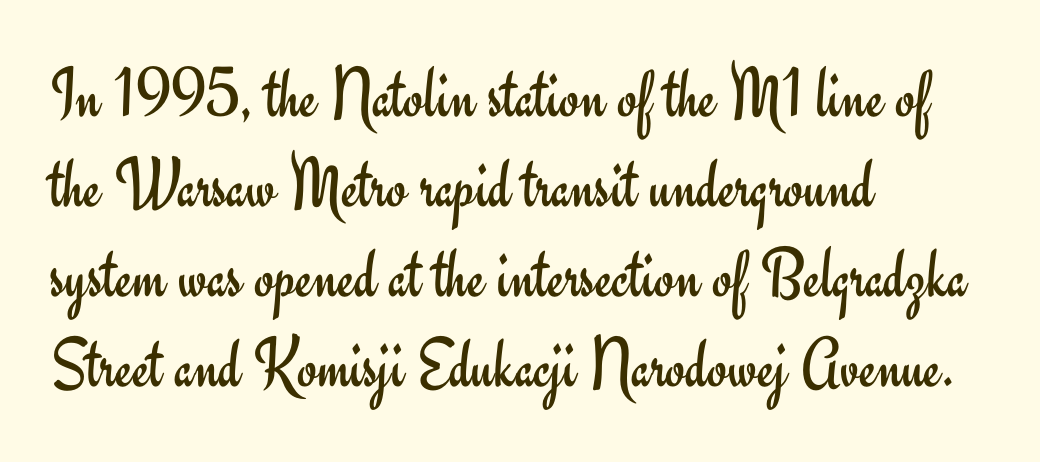
{"serif": "no", "bold": "no", "weight": "regular", "width": "normal", "stroke_contrast": "low", "x_height": "small", "monospaced": "no", "underline": "no", "align": "left", "line_spacing": "normal", "line_spacing_ratio": 1.25, "letter_spacing": "normal", "letter_spacing_em": 0.0, "glyph_px": 72}
